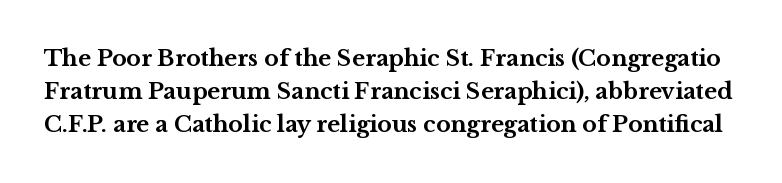
Each row of text sits above clean, open space. Heavy, bold letterforms. Every character sits straight up, as roman type does. A typesetter would call this leading conventional body-copy spacing.
